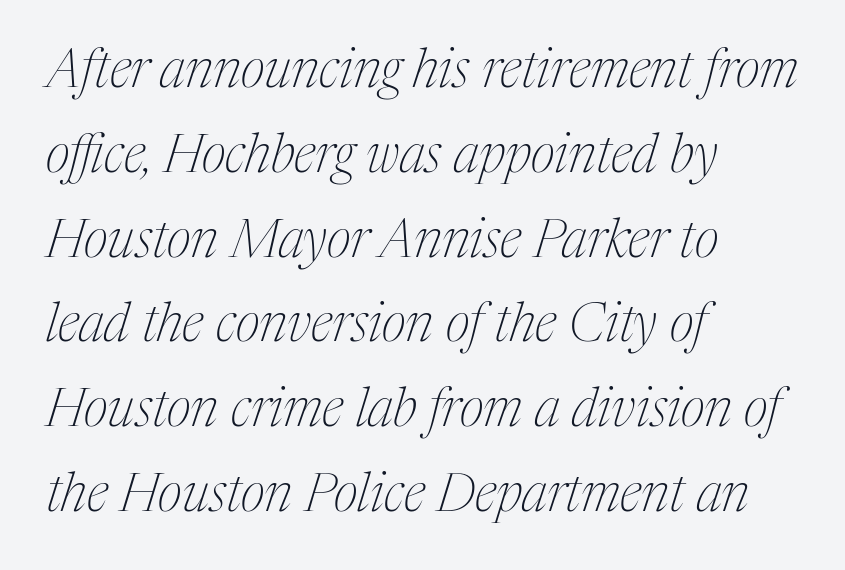
The image shows 53 px thin, condensed serif type, italic (leaning right); set left-aligned, normal line spacing (1.6x), normal letter spacing, not underlined; medium stroke contrast and a medium x-height.
